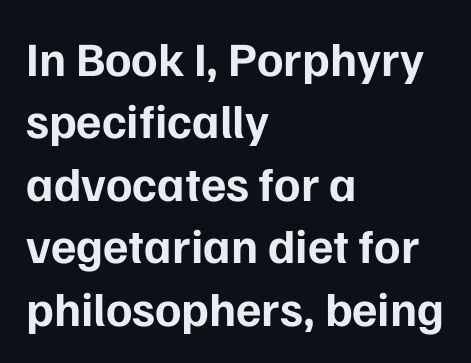
The image shows 48 px bold sans-serif type, upright; set left-aligned, normal line spacing (1.3x), normal letter spacing, not underlined; low stroke contrast and a medium x-height.
